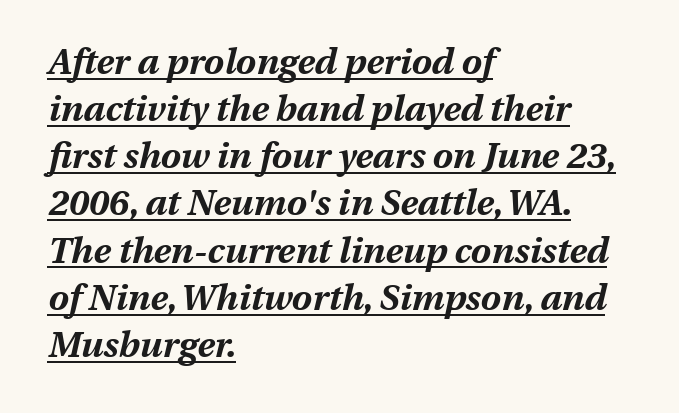
Q: Is the text bold? A: Yes.
Q: Is the text italic (slanted)? A: Yes, it leans right by about 13 degrees.
Q: Is the text underlined? A: Yes.
Q: How is the paragraph aligned? A: Left-aligned.
Q: Is the spacing between letters normal or unusually wide? A: Normal.
Q: Is the spacing between lines tight, normal or loose? A: Normal.
Q: Width (condensed, normal, or wide)? A: Normal.
Q: Stroke contrast? A: Medium.
Q: x-height? A: Medium.
Q: Monospaced? A: No.
